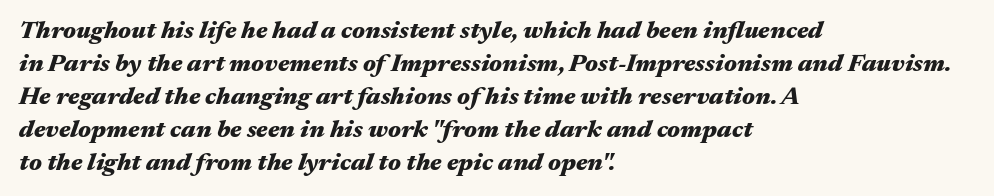
{"italic": "yes", "lean": "right", "slant_degrees": 17, "bold": "yes", "underline": "no", "align": "left", "line_spacing": "normal", "line_spacing_ratio": 1.32, "letter_spacing": "normal", "letter_spacing_em": 0.0, "glyph_px": 25}
